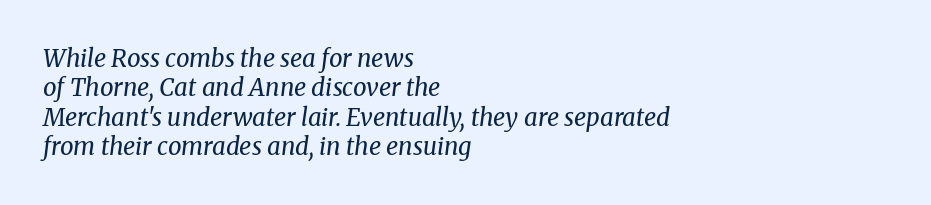
Caption: standard tracking, unaltered. Only glyphs here, with clear space below each row. Visually the block forms a straight wall on the left and a jagged coastline on the right. Notice how the stems are inclined rather than vertical — that's the hallmark of italics.
